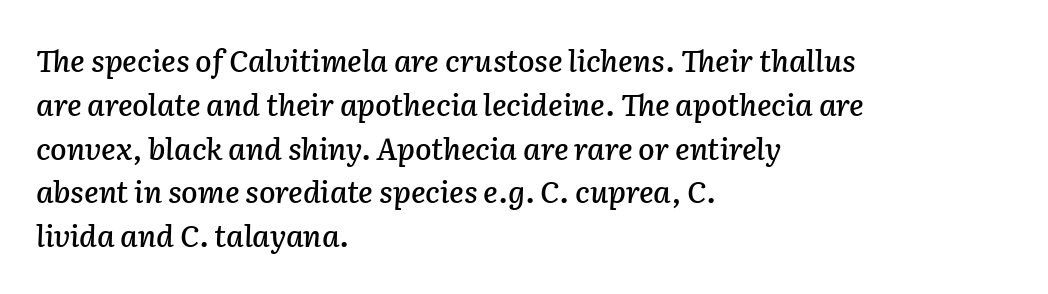
Q: Is the text italic (slanted)? A: Yes, it leans right by about 2 degrees.
Q: Is the text underlined? A: No.
Q: How is the paragraph aligned? A: Left-aligned.
Q: Is the spacing between letters normal or unusually wide? A: Normal.
Q: Is the spacing between lines tight, normal or loose? A: Normal.
Q: Width (condensed, normal, or wide)? A: Normal.
Q: Stroke contrast? A: Low.
Q: x-height? A: Medium.
Q: Monospaced? A: No.
